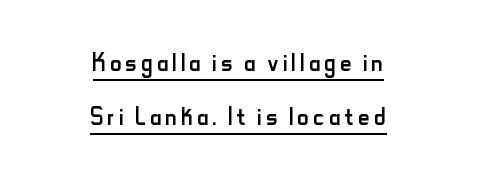
This sample has the flowing, uneven cadence of proportional lettering. Typographically, this falls in the sans-serif category. The cut favours lightness, reaching ordinary text weight at its darkest. Does the copy run flush right? No — it is centered line by line. A rule runs beneath these lines of type. Posture: vertical.
